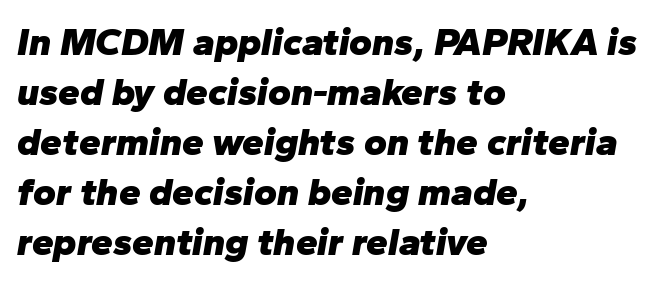
Here the designer chose a conventional face with non-uniform glyph widths. Every character sits at an angle, as italics do. Every row of glyphs begins at an identical x-position on the left. Inter-character spacing is left at the font's built-in metrics. The rows are spaced the way most documents space them.
